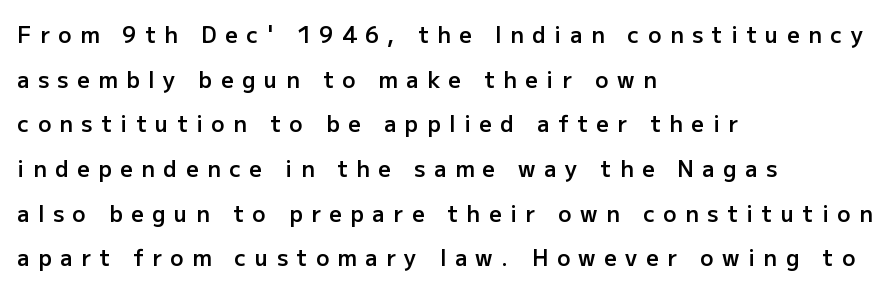
A fair bit of extra ink — the face is semibold, not bold. The lettering holds an erect, upright posture throughout. A bare baseline throughout the passage. In CSS terms this would be text-align: left.
